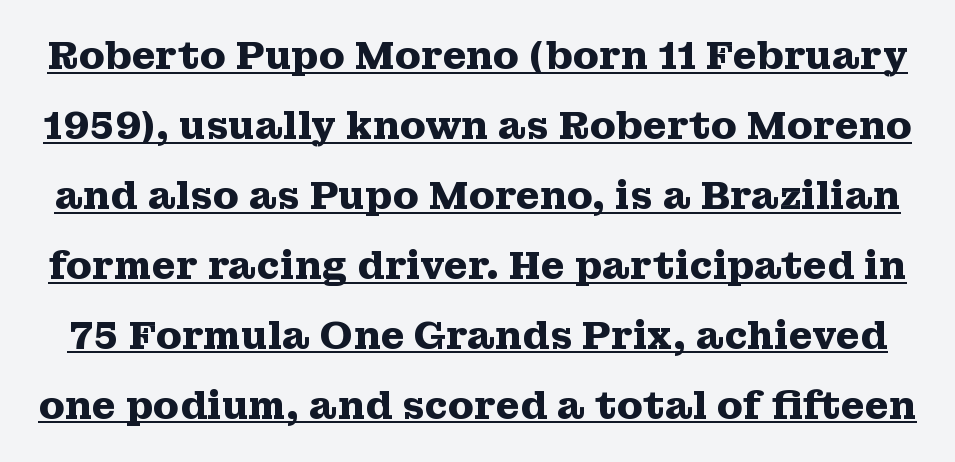
Q: Is the text bold? A: Yes.
Q: Is the text italic (slanted)? A: No, it is upright.
Q: Is the typeface a serif or a sans-serif typeface? A: Serif.
Q: Is the text underlined? A: Yes.
Q: Is the spacing between letters normal or unusually wide? A: Normal.
Q: Width (condensed, normal, or wide)? A: Wide.
Q: Stroke contrast? A: Medium.
Q: x-height? A: Medium.
Q: Monospaced? A: No.
